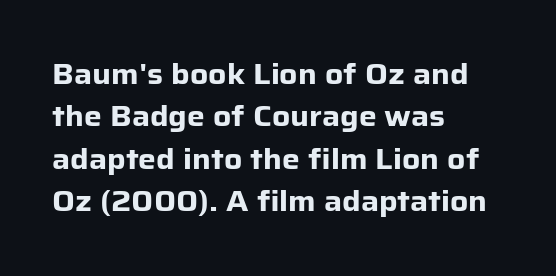
The letterforms sit shoulder to shoulder at normal distance. You can tell it's not italic because the verticals are truly vertical. Underlining? Definitely not there. Notice how descenders clear the ascenders below comfortably — that's standard leading. The face used here is proportionally spaced, like ordinary book or web type.
